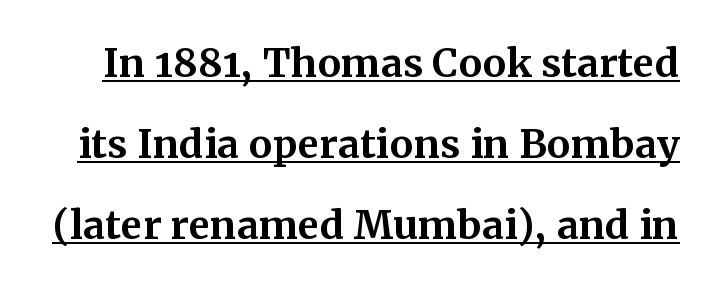
The strokes are fattened all the way to bold. What kind of face is this? One with serifs. The designer dialed line spacing up above the default. The lettering holds an erect, upright posture throughout. A typographer would call this underscored text. Varying glyph widths throughout — classic text-font behaviour.
